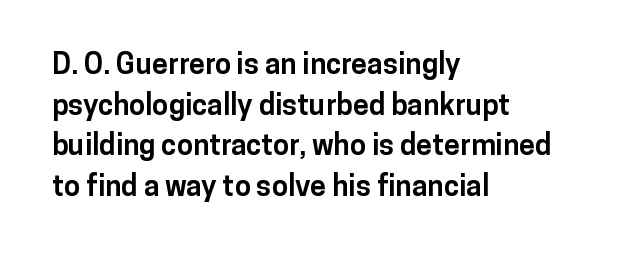
The image shows 29 px bold sans-serif type, upright; set left-aligned, normal line spacing (1.4x), normal letter spacing, not underlined; low stroke contrast and a medium x-height.
